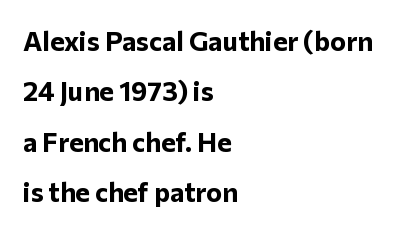
Q: Is the text bold? A: Yes.
Q: Is the text italic (slanted)? A: No, it is upright.
Q: Is the text underlined? A: No.
Q: How is the paragraph aligned? A: Left-aligned.
Q: Is the spacing between letters normal or unusually wide? A: Normal.
